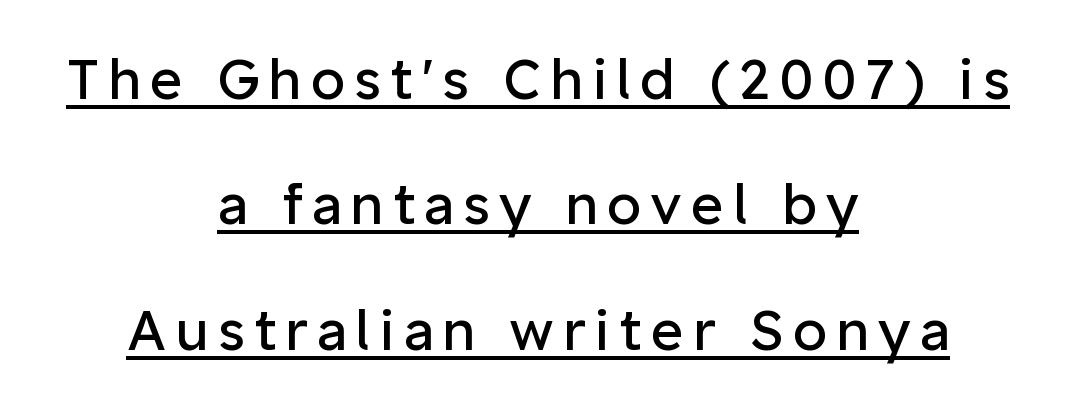
The image shows 56 px regular-weight sans-serif type, upright; set centered, loose line spacing (2.24x), underlined; low stroke contrast and a medium x-height.
